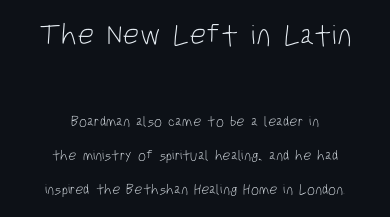
The letters look calm and open, with moderate or lighter stems. Do the characters align in a grid? No, the font is proportional. The characters display no serif detailing; their extremities are plain. The block sitting higher on the canvas is the one with enlarged characters.
